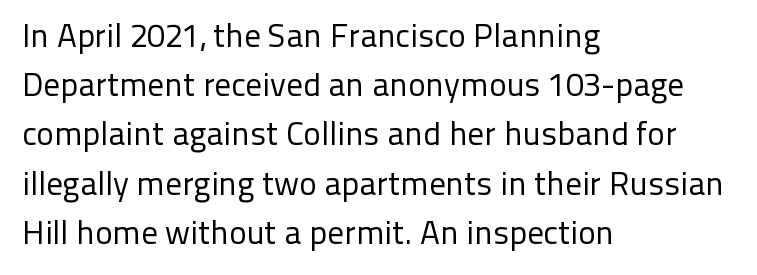
The image shows 33 px regular-weight sans-serif type, upright; set left-aligned, normal line spacing (1.49x), normal letter spacing, not underlined; low stroke contrast and a medium x-height.
